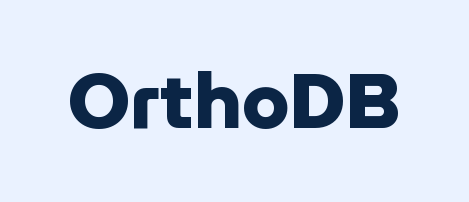
Do the letters lean? They stand straight. Serifs: no, the terminals of the letterforms are clean. The words here are not underlined. The glyphs have the mass of a bold cut. Varying glyph widths throughout — classic text-font behaviour. Observe the ordinary spacing: letters are neighbours, not strangers.
